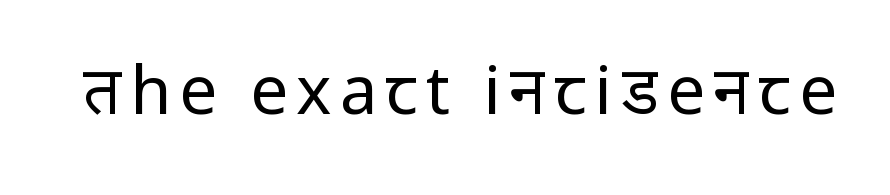
The image shows 67 px regular-weight sans-serif type, upright; set not underlined; low stroke contrast and a medium x-height.
